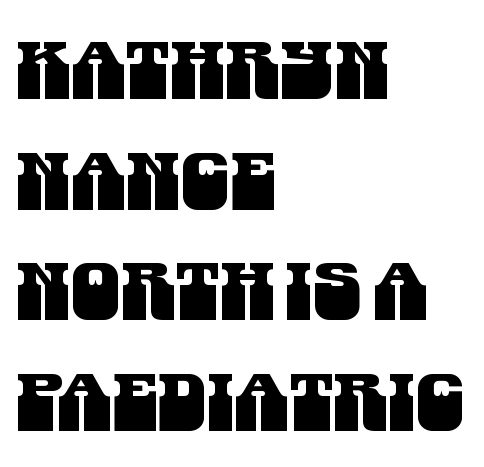
Grotesque or geometric, the face here clearly has no serifs. Nothing unusual about the tracking: characters are spaced as the font intends. Unmarked baselines from the first word to the last. Looks like regular typesetting: each glyph gets only the width it needs. Compared with a centered layout, this one pins lines to the left instead. If you measured baseline to baseline, you'd find a middling distance.
